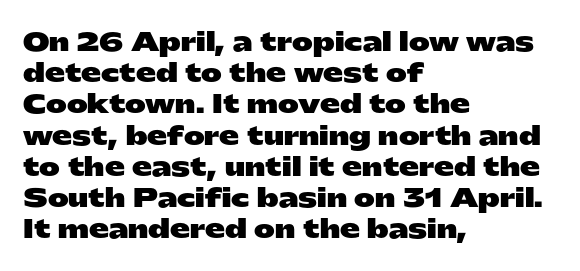
Caption: standard tracking, unaltered. Weight: bold. Line beginnings align vertically; line endings do not. The type sits square on the baseline with zero lean.
